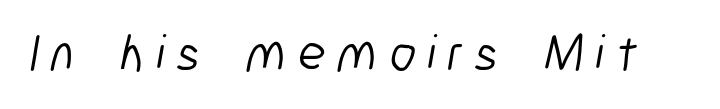
The specimen omits any rule beneath the text block's lines. Does the type have serifs? No, each stem ends abruptly. The letters advance in unequal steps, a hallmark of proportional type. A typesetter would call this heavily tracked-out type. The weight would be labelled regular, book, light, or lighter still.
